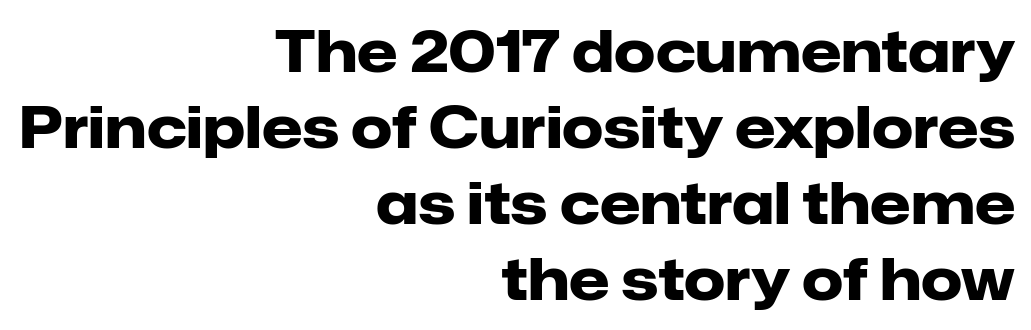
Q: Is the text bold? A: Yes.
Q: Is the text italic (slanted)? A: No, it is upright.
Q: Is the typeface a serif or a sans-serif typeface? A: Sans-serif.
Q: Is the text underlined? A: No.
Q: How is the paragraph aligned? A: Right-aligned.
Q: Is the spacing between letters normal or unusually wide? A: Normal.
Q: Is the spacing between lines tight, normal or loose? A: Normal.
Q: Width (condensed, normal, or wide)? A: Normal.
Q: Stroke contrast? A: Low.
Q: x-height? A: Medium.
Q: Monospaced? A: No.
